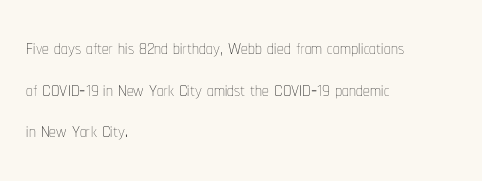
Q: Is the text bold? A: No.
Q: Is the text italic (slanted)? A: No, it is upright.
Q: Is the text underlined? A: No.
Q: How is the paragraph aligned? A: Left-aligned.
Q: Is the spacing between letters normal or unusually wide? A: Normal.
Q: Is the spacing between lines tight, normal or loose? A: Normal.
